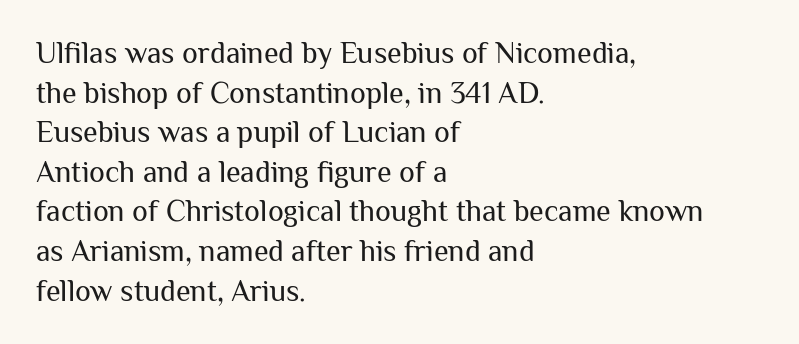
Inter-character spacing is left at the font's built-in metrics. In terms of letterform style, serifs are entirely absent. Does the lettering tilt? It doesn't — this is upright. Normally led — the rows are evenly, conventionally spaced. Heft: none added — not bold.
